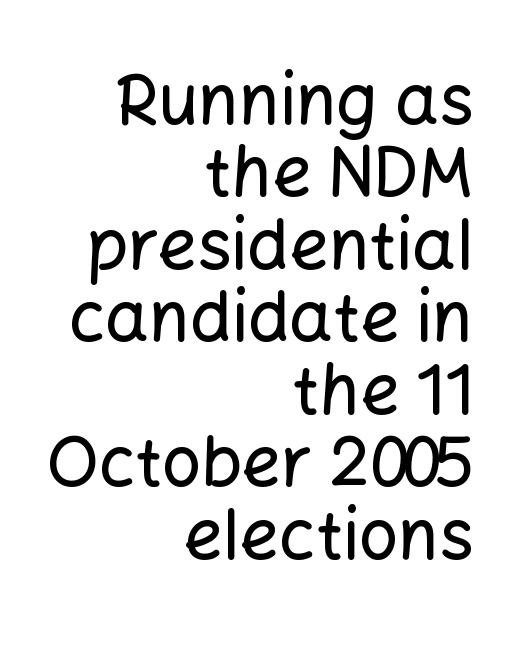
{"serif": "no", "italic": "no", "width": "normal", "stroke_contrast": "low", "x_height": "medium", "monospaced": "no", "underline": "no", "align": "right", "line_spacing": "tight", "line_spacing_ratio": 1.05, "letter_spacing": "normal", "letter_spacing_em": 0.0, "glyph_px": 69}
